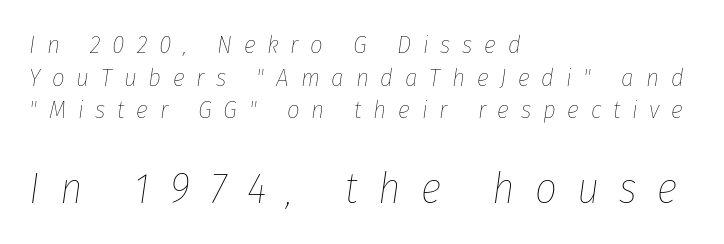
{"italic": "yes", "lean": "right", "slant_degrees": 8, "bold": "no", "weight": "thin", "width": "condensed", "stroke_contrast": "low", "x_height": "medium", "monospaced": "no", "underline": "no", "align": "left", "line_spacing": "normal", "line_spacing_ratio": 1.31, "letter_spacing": "wide", "letter_spacing_em": 0.47, "larger_block": "second", "size_ratio": 1.72, "glyph_px": 43}
